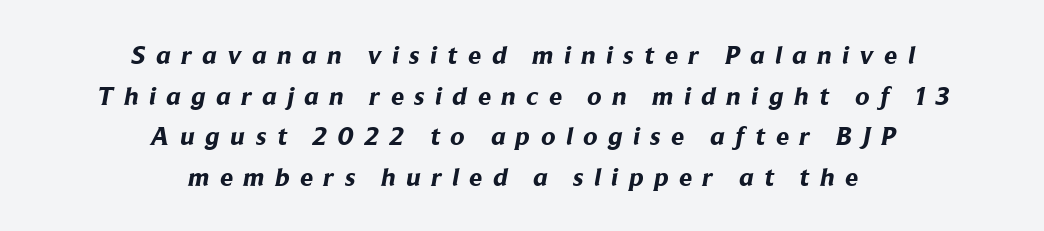
{"bold": "yes", "underline": "no", "align": "center", "line_spacing": "normal", "line_spacing_ratio": 1.56, "letter_spacing": "wide", "letter_spacing_em": 0.41, "glyph_px": 26}
